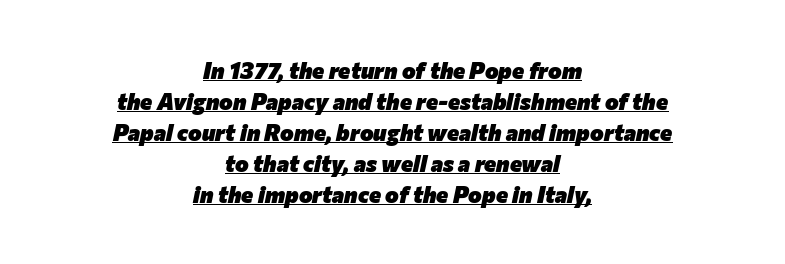
The image shows 23 px bold type, italic (leaning right); set centered, normal line spacing (1.35x), normal letter spacing, underlined.
